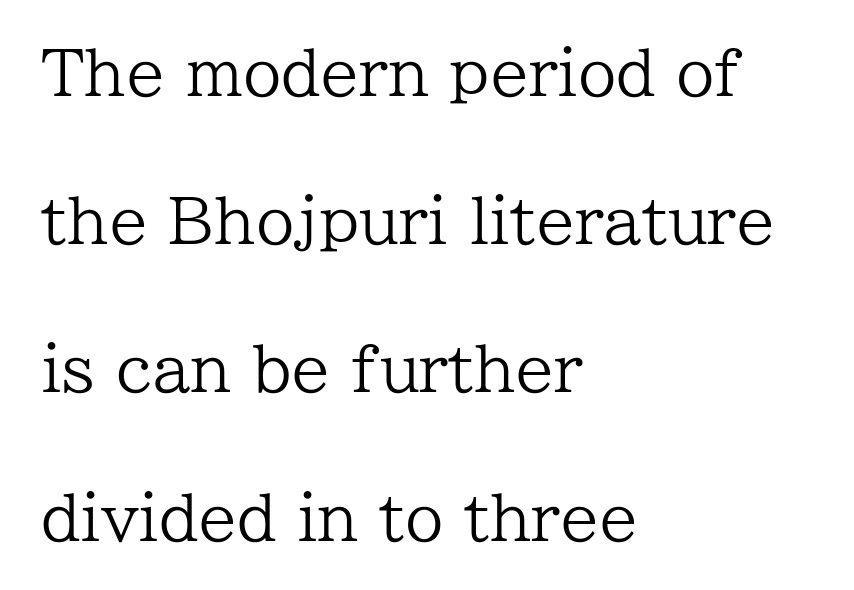
{"serif": "yes", "italic": "no", "bold": "no", "weight": "regular", "width": "normal", "stroke_contrast": "low", "x_height": "medium", "monospaced": "no", "underline": "no", "align": "left", "line_spacing": "loose", "line_spacing_ratio": 2.39, "letter_spacing": "normal", "letter_spacing_em": 0.0, "glyph_px": 62}
